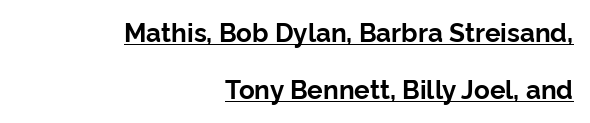
{"italic": "no", "bold": "yes", "underline": "yes", "align": "right", "line_spacing": "loose", "line_spacing_ratio": 2.19, "letter_spacing": "normal", "letter_spacing_em": 0.0, "glyph_px": 26}
